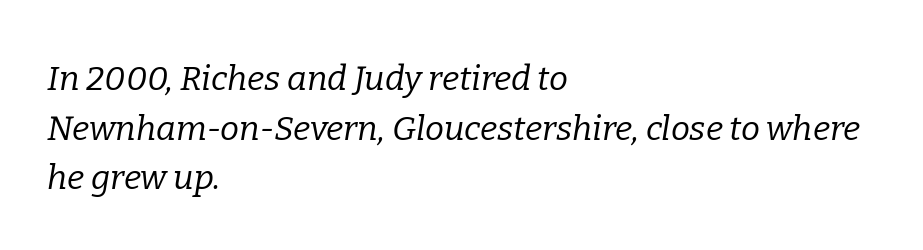
{"serif": "yes", "italic": "yes", "lean": "right", "slant_degrees": 9, "bold": "no", "weight": "regular", "width": "normal", "stroke_contrast": "low", "x_height": "medium", "monospaced": "no", "underline": "no", "align": "left", "line_spacing": "normal", "line_spacing_ratio": 1.46, "letter_spacing": "normal", "letter_spacing_em": 0.0, "glyph_px": 34}
